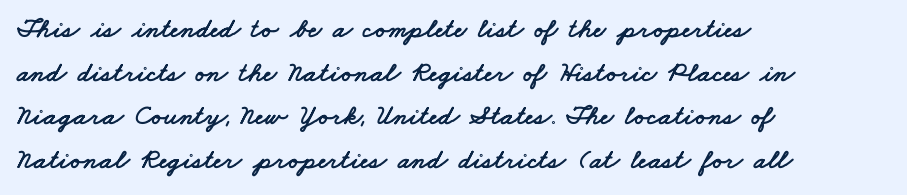
Q: Is the typeface a serif or a sans-serif typeface? A: Sans-serif.
Q: Is the text underlined? A: No.
Q: How is the paragraph aligned? A: Left-aligned.
Q: Is the spacing between letters normal or unusually wide? A: Normal.
Q: Is the spacing between lines tight, normal or loose? A: Normal.
Q: Width (condensed, normal, or wide)? A: Wide.
Q: Stroke contrast? A: Low.
Q: x-height? A: Small.
Q: Monospaced? A: No.
